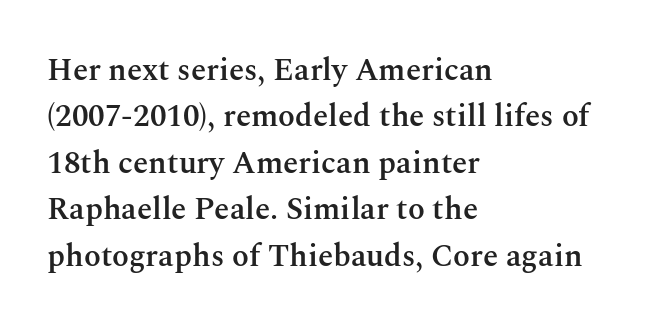
Classification — serif. Upright lettering throughout. A clean baseline with only descenders dipping below it. The vertical gap from one line to the next is medium. No extra tracking has been applied to these lines. Varying glyph widths throughout — classic text-font behaviour.
